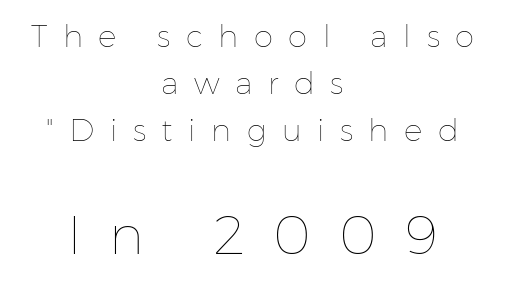
Q: Is the text bold? A: No.
Q: Is the text italic (slanted)? A: No, it is upright.
Q: Is the text underlined? A: No.
Q: How is the paragraph aligned? A: Centered.
Q: Is the spacing between letters normal or unusually wide? A: Unusually wide.
Q: Is the spacing between lines tight, normal or loose? A: Normal.
Q: Which block of text is set in a larger size, the first (top) or the second (bottom)? A: The second (bottom) one.
Q: Width (condensed, normal, or wide)? A: Normal.
Q: Stroke contrast? A: Low.
Q: x-height? A: Medium.
Q: Monospaced? A: No.
